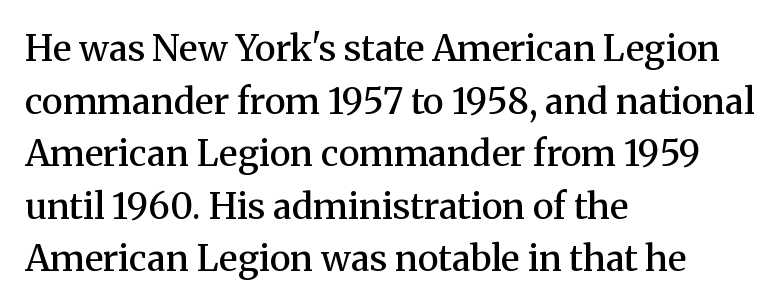
The image shows 36 px semibold serif type, upright; set left-aligned, normal line spacing (1.46x), normal letter spacing, not underlined; medium stroke contrast and a medium x-height.
